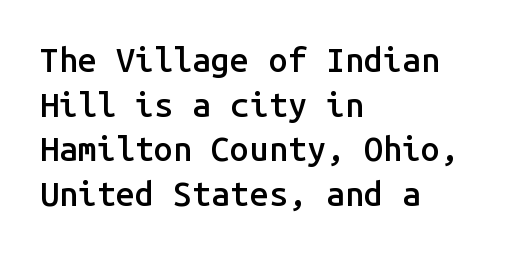
The foot of each line stays bare and open. The tracking reads as untouched default to a designer's eye. Unlike italic type, these characters show no tilt at all. Layout note: lines flush left. A sans-serif font was chosen for this passage.
